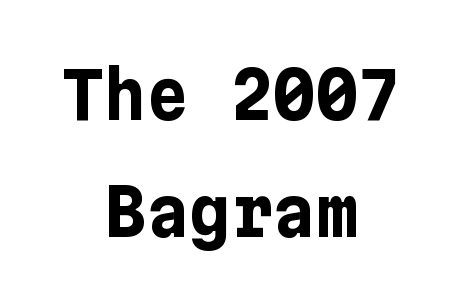
Q: Is the text bold? A: Yes.
Q: Is the text italic (slanted)? A: No, it is upright.
Q: Is the typeface a serif or a sans-serif typeface? A: Sans-serif.
Q: Is the text underlined? A: No.
Q: How is the paragraph aligned? A: Centered.
Q: Is the spacing between letters normal or unusually wide? A: Normal.
Q: Width (condensed, normal, or wide)? A: Normal.
Q: Stroke contrast? A: Low.
Q: x-height? A: Medium.
